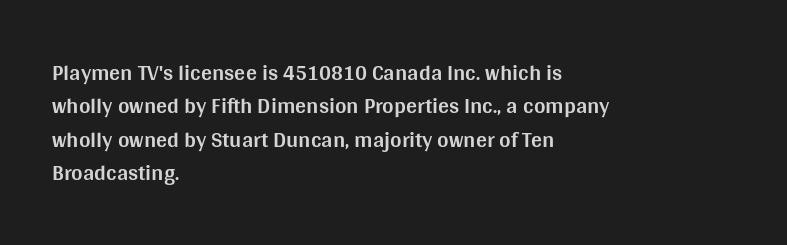
The strip under each line holds only bare page. Between one letter and the next there's only the usual sliver of space. Is there any slant? The stems are plumb. Plenty of ink on the page — the face is bold. Leading matches the norm, producing a regular column.
